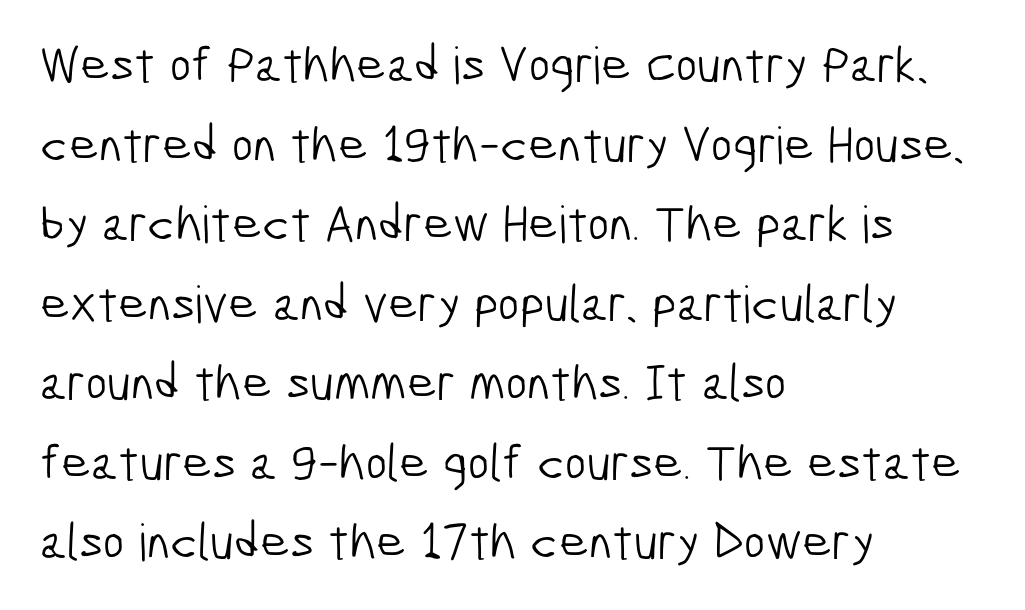
{"serif": "no", "bold": "no", "weight": "light", "width": "condensed", "stroke_contrast": "low", "x_height": "medium", "monospaced": "no", "underline": "no", "align": "left", "line_spacing": "normal", "line_spacing_ratio": 1.56, "letter_spacing": "normal", "letter_spacing_em": 0.0, "glyph_px": 51}
